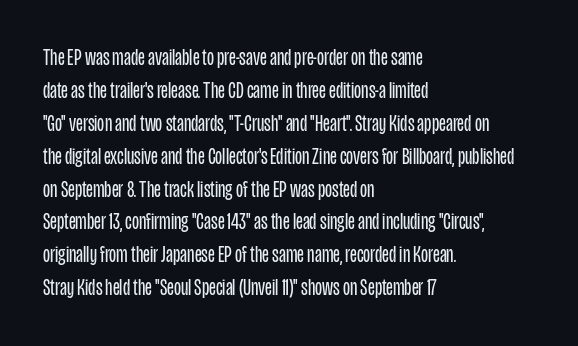
The image shows 23 px text type, upright; set left-aligned, normal line spacing (1.43x), normal letter spacing, not underlined.
